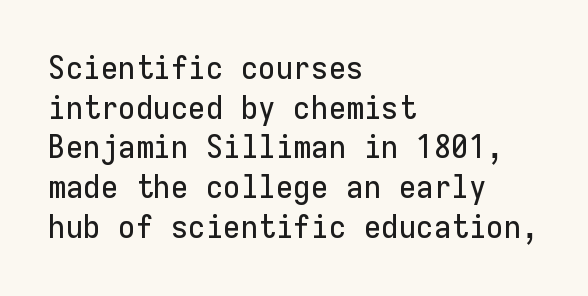
The image shows 32 px sans-serif type, upright, monospaced; set left-aligned, line spacing 1.24x, normal letter spacing, not underlined; low stroke contrast and a medium x-height.
